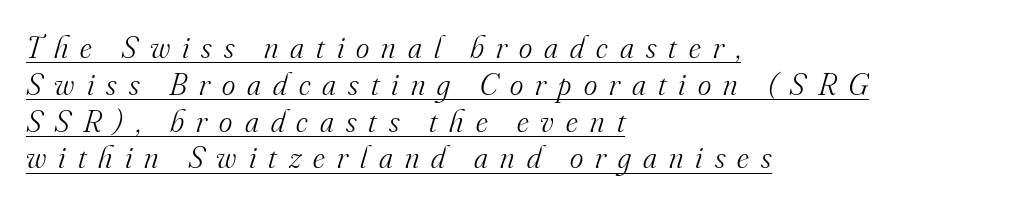
The image shows 32 px light serif type, italic (leaning right); set left-aligned, tight line spacing (1.15x), unusually wide letter spacing (+0.38 em), underlined; medium stroke contrast and a small x-height.
